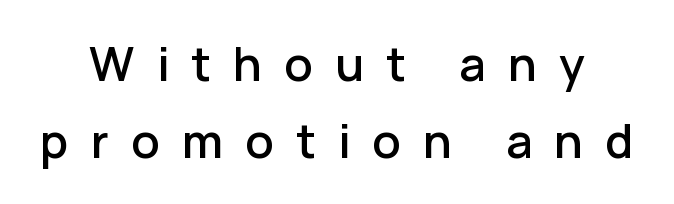
The image shows 47 px sans-serif type, upright; set centered, normal line spacing (1.64x), unusually wide letter spacing (+0.47 em), not underlined; low stroke contrast and a medium x-height.
